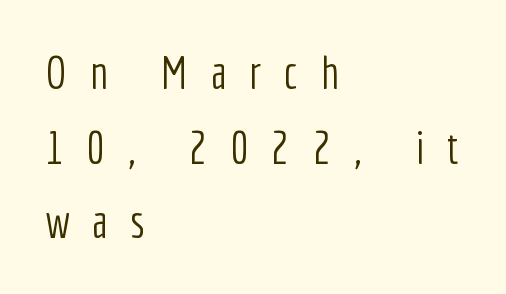
Compared with typical paragraphs, the rows here are spaced about the same. Clear beneath every line of the passage. The paragraph has a hard left edge and a soft right edge. The passage shown is not bold in any degree.
